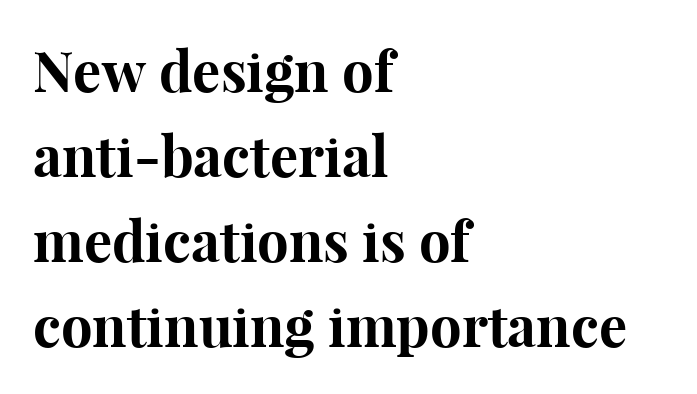
Q: Is the text bold? A: Yes.
Q: Is the text italic (slanted)? A: No, it is upright.
Q: Is the typeface a serif or a sans-serif typeface? A: Serif.
Q: Is the text underlined? A: No.
Q: How is the paragraph aligned? A: Left-aligned.
Q: Is the spacing between letters normal or unusually wide? A: Normal.
Q: Is the spacing between lines tight, normal or loose? A: Normal.
Q: Width (condensed, normal, or wide)? A: Normal.
Q: Stroke contrast? A: High.
Q: x-height? A: Medium.
Q: Monospaced? A: No.
